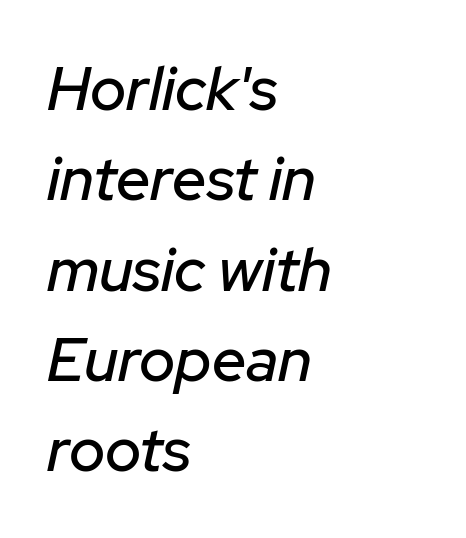
Q: Is the text italic (slanted)? A: Yes, it leans right by about 12 degrees.
Q: Is the text underlined? A: No.
Q: How is the paragraph aligned? A: Left-aligned.
Q: Is the spacing between letters normal or unusually wide? A: Normal.
Q: Is the spacing between lines tight, normal or loose? A: Normal.
Q: Width (condensed, normal, or wide)? A: Normal.
Q: Stroke contrast? A: Low.
Q: x-height? A: Medium.
Q: Monospaced? A: No.
